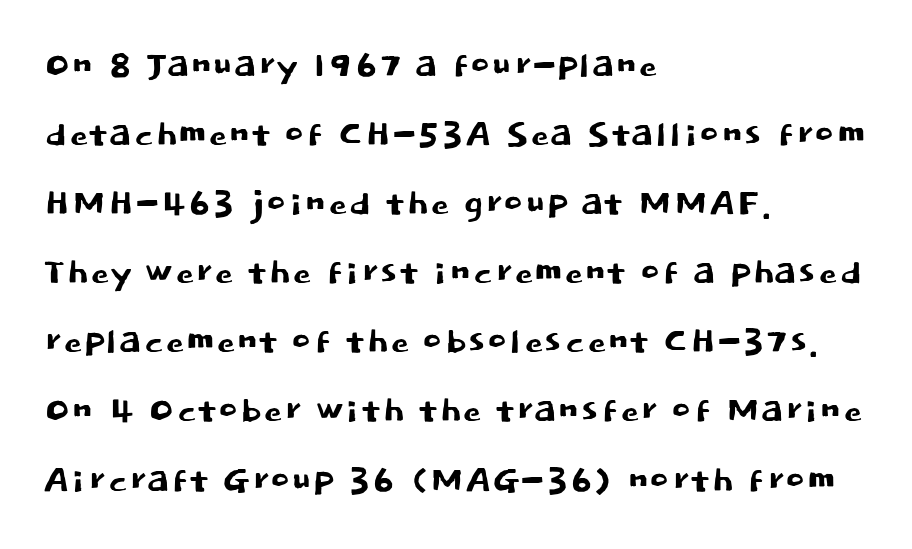
Q: Is the text italic (slanted)? A: No, it is upright.
Q: Is the typeface a serif or a sans-serif typeface? A: Sans-serif.
Q: Is the text underlined? A: No.
Q: How is the paragraph aligned? A: Left-aligned.
Q: Is the spacing between letters normal or unusually wide? A: Normal.
Q: Is the spacing between lines tight, normal or loose? A: Normal.
Q: Width (condensed, normal, or wide)? A: Normal.
Q: Stroke contrast? A: Low.
Q: x-height? A: Large.
Q: Monospaced? A: No.
